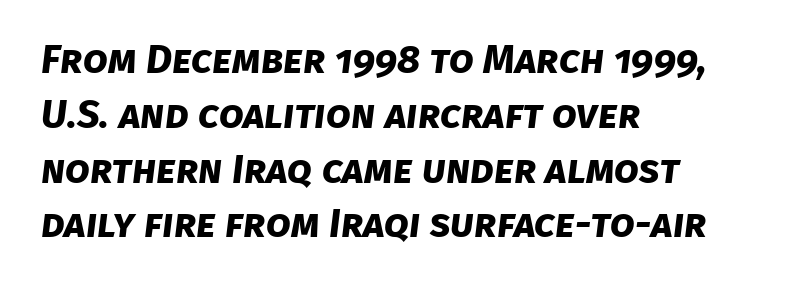
{"serif": "no", "bold": "yes", "weight": "bold", "width": "normal", "stroke_contrast": "low", "x_height": "large", "monospaced": "no", "underline": "no", "align": "left", "line_spacing": "normal", "line_spacing_ratio": 1.37, "letter_spacing": "normal", "letter_spacing_em": 0.0, "glyph_px": 40}
